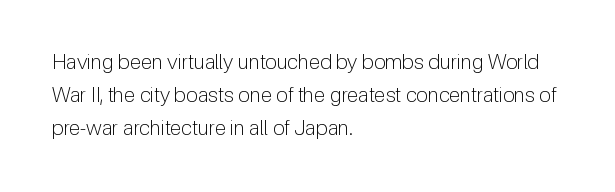
Upright lettering throughout. The rows are spaced the way most documents space them. These lines stack with their left ends in a neat column. The space beneath each line is pristine and unruled. This sample uses plain, unmodified letter spacing. Stem width sits at or under what a default text font uses.
